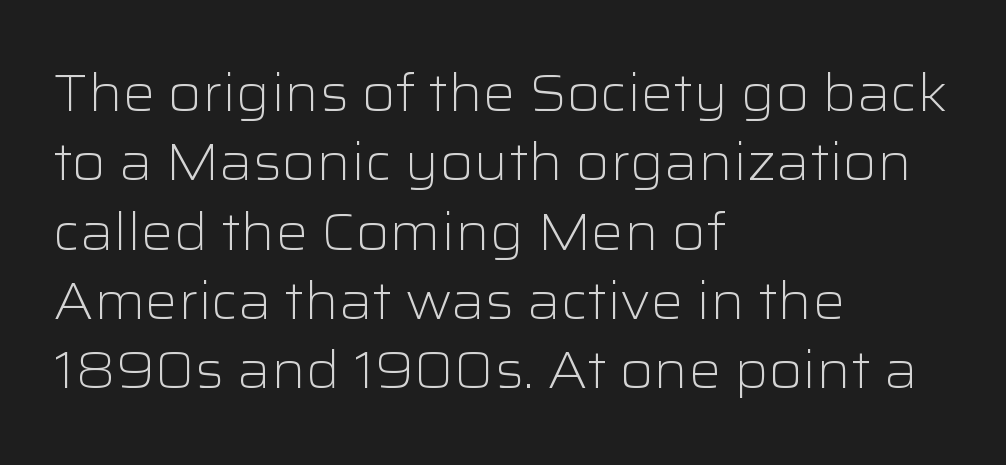
Q: Is the text bold? A: No.
Q: Is the text italic (slanted)? A: No, it is upright.
Q: Is the typeface a serif or a sans-serif typeface? A: Sans-serif.
Q: Is the text underlined? A: No.
Q: How is the paragraph aligned? A: Left-aligned.
Q: Is the spacing between letters normal or unusually wide? A: Normal.
Q: Is the spacing between lines tight, normal or loose? A: Normal.
Q: Width (condensed, normal, or wide)? A: Wide.
Q: Stroke contrast? A: Low.
Q: x-height? A: Medium.
Q: Monospaced? A: No.
